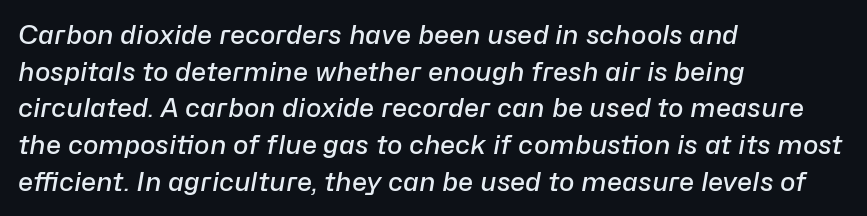
The image shows 26 px text type, italic (leaning right); set left-aligned, normal line spacing (1.41x), normal letter spacing, not underlined.
